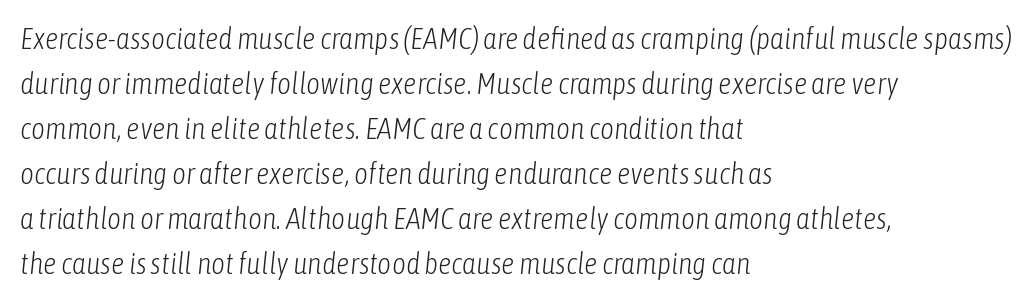
The image shows 30 px light, condensed type, italic (leaning right); set left-aligned, normal line spacing (1.5x), normal letter spacing, not underlined; low stroke contrast and a medium x-height.
